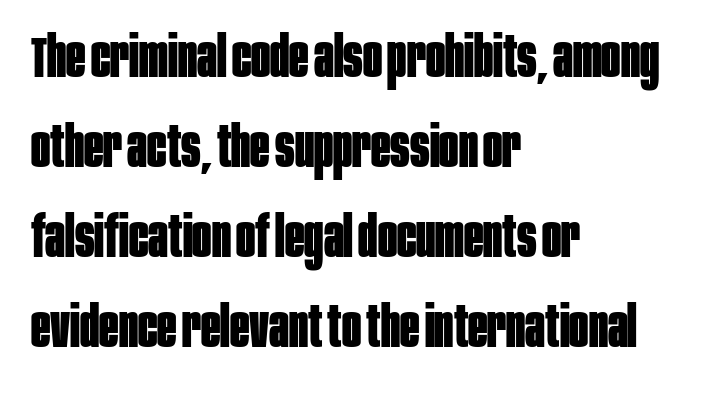
The image shows 57 px bold, condensed sans-serif type, upright; set left-aligned, normal line spacing (1.58x), normal letter spacing, not underlined; low stroke contrast and a large x-height.
